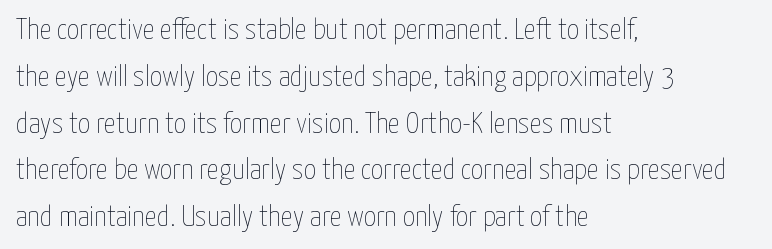
Weight: in the light-to-regular range. The rendering uses a moderate line-height, typical for paragraphs. A typesetter would mark this as roman, not italic. The strip under each line holds only bare page. The letters advance in unequal steps, a hallmark of proportional type.
